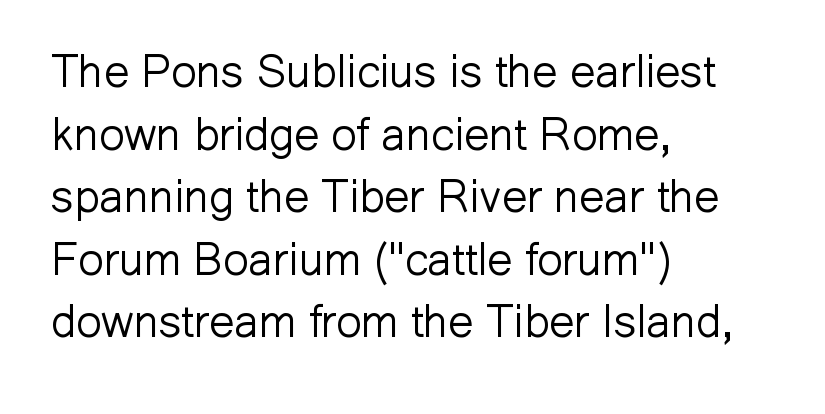
{"serif": "no", "italic": "no", "bold": "no", "weight": "light", "width": "normal", "stroke_contrast": "low", "x_height": "medium", "monospaced": "no", "underline": "no", "align": "left", "line_spacing": "normal", "line_spacing_ratio": 1.39, "letter_spacing": "normal", "letter_spacing_em": 0.0, "glyph_px": 45}
